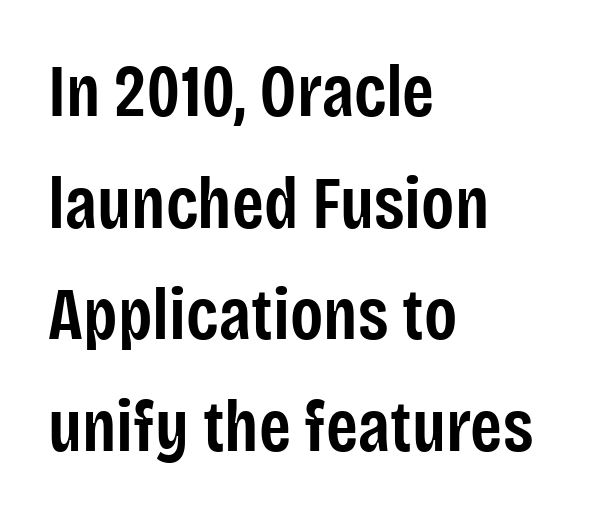
{"serif": "no", "italic": "no", "bold": "semi", "weight": "semibold", "width": "condensed", "stroke_contrast": "low", "x_height": "large", "monospaced": "no", "underline": "no", "align": "left", "line_spacing": "normal", "line_spacing_ratio": 1.53, "letter_spacing": "normal", "letter_spacing_em": 0.0, "glyph_px": 73}
